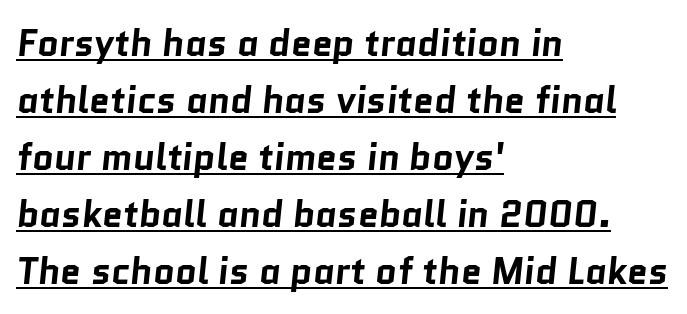
The strokes are fattened all the way to bold. Spacing verdict: proportional, widths tailored to each character. Baseline-to-baseline distance is the conventional proportion of letter height. The text was rendered using a sans face with plain stroke endings. In terms of letterspacing, this is plain default setting.
